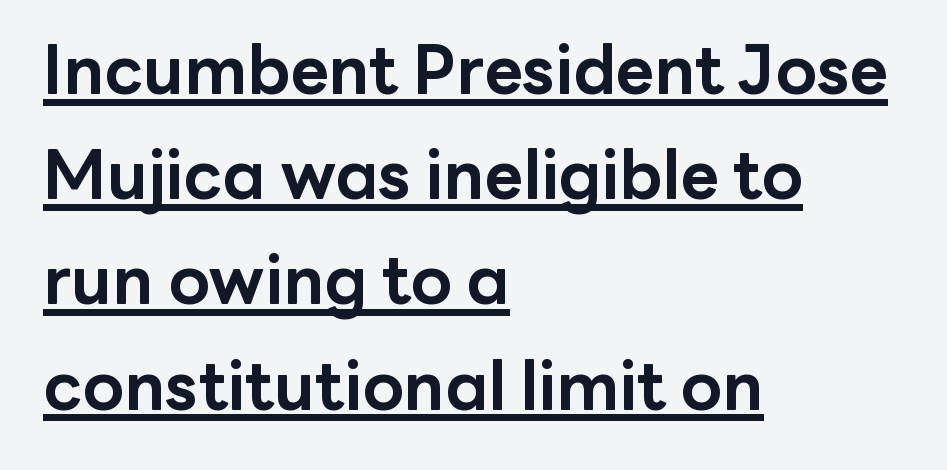
{"serif": "no", "italic": "no", "bold": "yes", "weight": "bold", "width": "normal", "stroke_contrast": "low", "x_height": "medium", "monospaced": "no", "underline": "yes", "align": "left", "line_spacing": "normal", "line_spacing_ratio": 1.57, "letter_spacing": "normal", "letter_spacing_em": 0.0, "glyph_px": 67}
